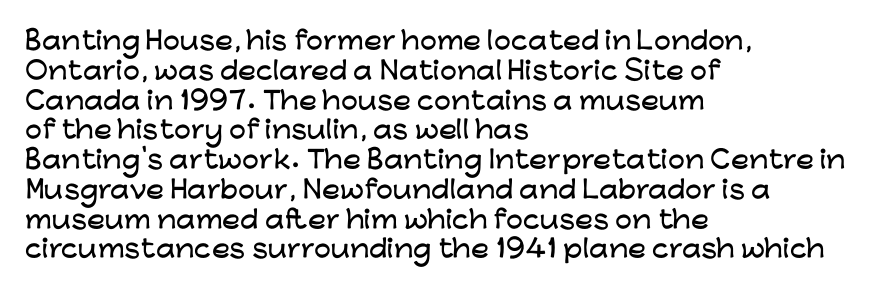
{"italic": "no", "underline": "no", "align": "left", "line_spacing_ratio": 1.24, "letter_spacing": "normal", "letter_spacing_em": 0.0, "glyph_px": 24}
